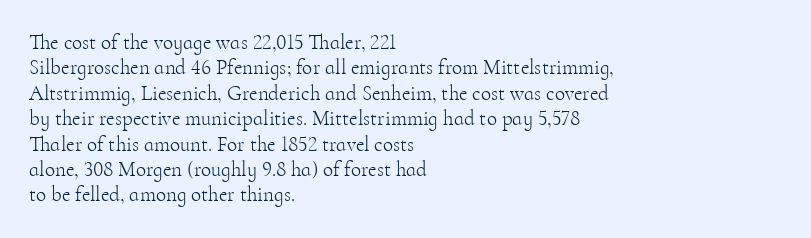
The image shows 21 px text type, upright; set left-aligned, line spacing 1.21x, normal letter spacing, not underlined.
